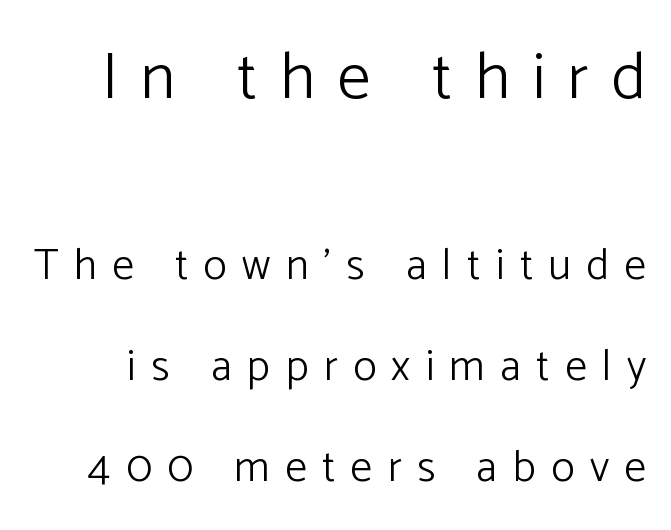
{"serif": "no", "italic": "no", "bold": "no", "weight": "light", "width": "normal", "stroke_contrast": "low", "x_height": "medium", "monospaced": "no", "underline": "no", "line_spacing": "loose", "line_spacing_ratio": 2.3, "letter_spacing": "wide", "letter_spacing_em": 0.35, "larger_block": "first", "size_ratio": 1.5, "glyph_px": 66}
